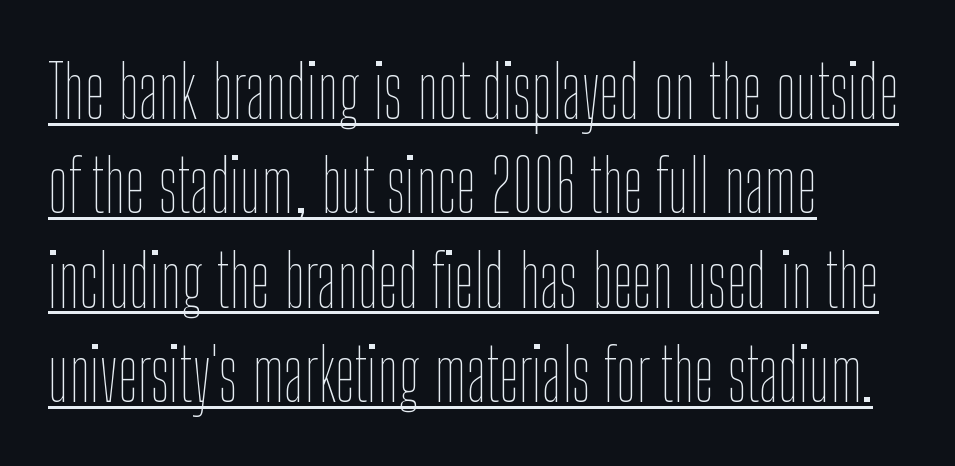
The lettering stays uniformly vertical, giving the passage a roman look. The space between consecutive lines is moderate. Is there an underline? Yes — a line sits under the letters. The setting favours the left margin, as ordinary paragraphs usually do. Note the varied advance widths — an 'i' is clearly narrower than an 'm'.
